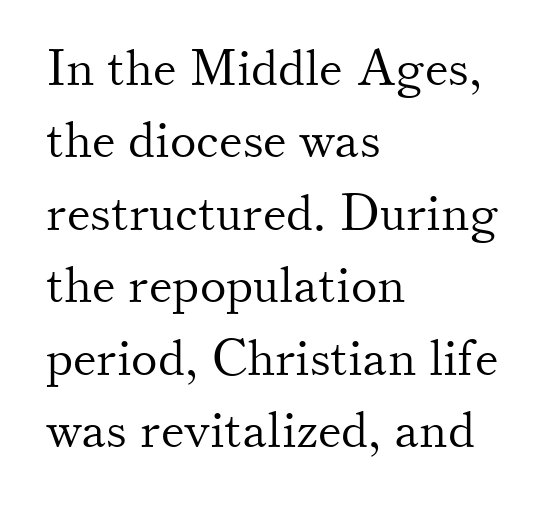
The image shows 50 px light serif type, upright; set left-aligned, normal line spacing (1.45x), normal letter spacing, not underlined; medium stroke contrast and a small x-height.
